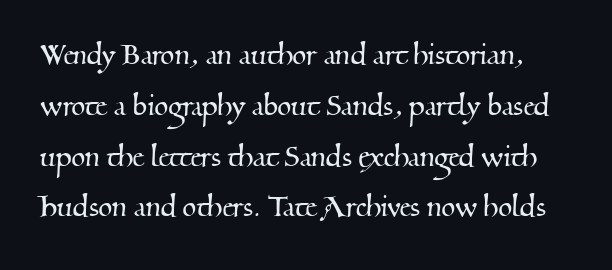
{"serif": "yes", "width": "normal", "stroke_contrast": "medium", "x_height": "small", "monospaced": "no", "underline": "no", "line_spacing": "normal", "line_spacing_ratio": 1.41, "letter_spacing": "normal", "letter_spacing_em": 0.0, "glyph_px": 36}
